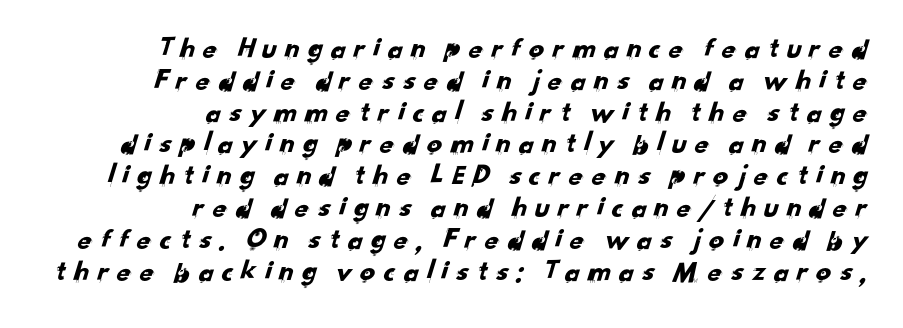
Q: Is the typeface a serif or a sans-serif typeface? A: Sans-serif.
Q: Is the text underlined? A: No.
Q: How is the paragraph aligned? A: Right-aligned.
Q: Is the spacing between letters normal or unusually wide? A: Unusually wide.
Q: Is the spacing between lines tight, normal or loose? A: Tight.
Q: Width (condensed, normal, or wide)? A: Normal.
Q: Stroke contrast? A: Low.
Q: x-height? A: Small.
Q: Monospaced? A: No.
